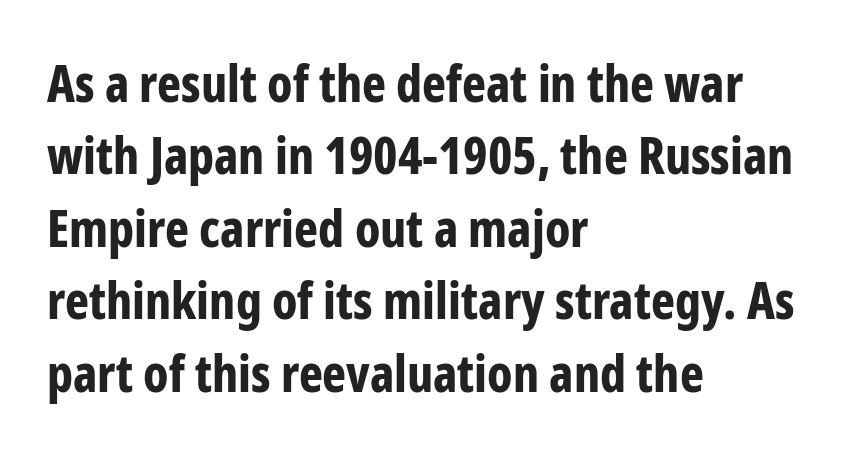
The image shows 51 px bold, condensed sans-serif type, upright; set left-aligned, normal line spacing (1.42x), normal letter spacing, not underlined; low stroke contrast and a medium x-height.
